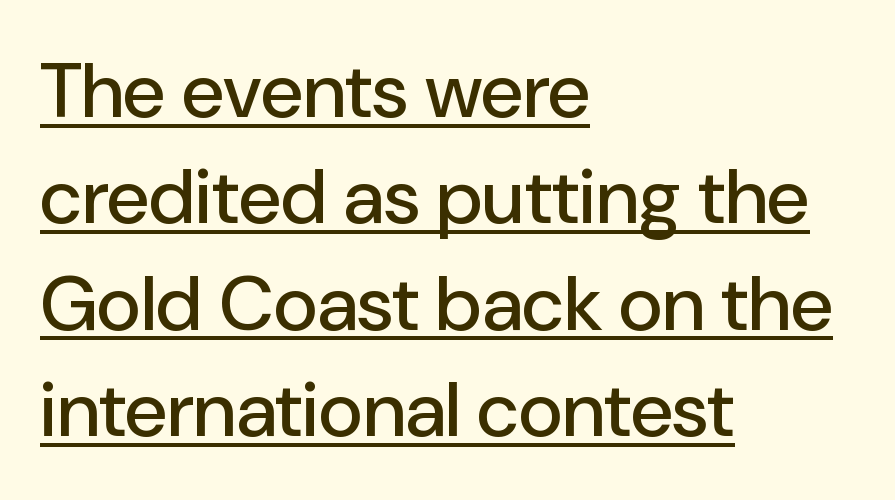
Q: Is the text italic (slanted)? A: No, it is upright.
Q: Is the typeface a serif or a sans-serif typeface? A: Sans-serif.
Q: Is the text underlined? A: Yes.
Q: How is the paragraph aligned? A: Left-aligned.
Q: Is the spacing between letters normal or unusually wide? A: Normal.
Q: Is the spacing between lines tight, normal or loose? A: Normal.
Q: Width (condensed, normal, or wide)? A: Normal.
Q: Stroke contrast? A: Low.
Q: x-height? A: Medium.
Q: Monospaced? A: No.
